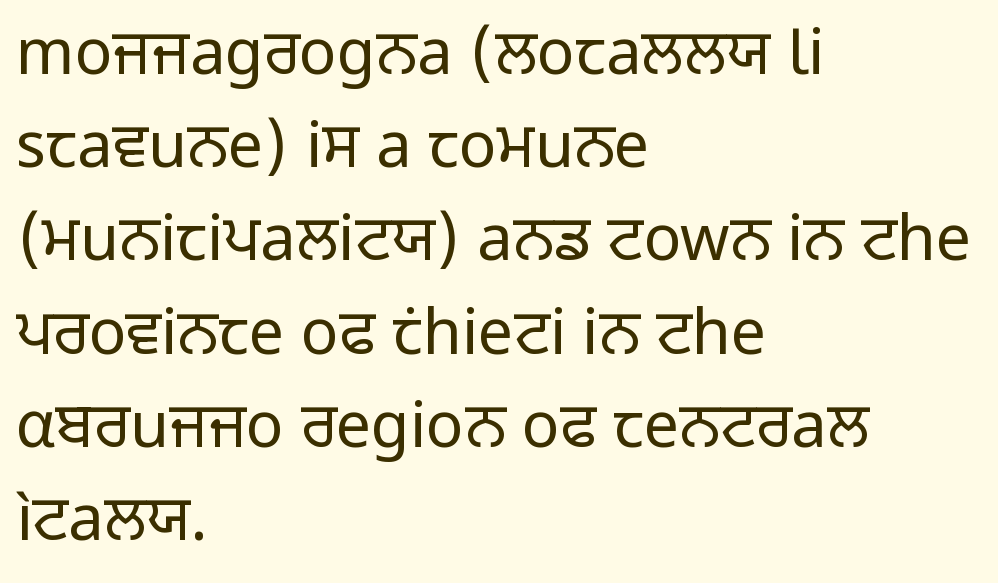
{"serif": "no", "italic": "no", "bold": "no", "weight": "regular", "width": "normal", "stroke_contrast": "low", "x_height": "medium", "monospaced": "no", "underline": "no", "align": "left", "line_spacing": "normal", "line_spacing_ratio": 1.48, "letter_spacing": "normal", "letter_spacing_em": 0.0, "glyph_px": 63}
